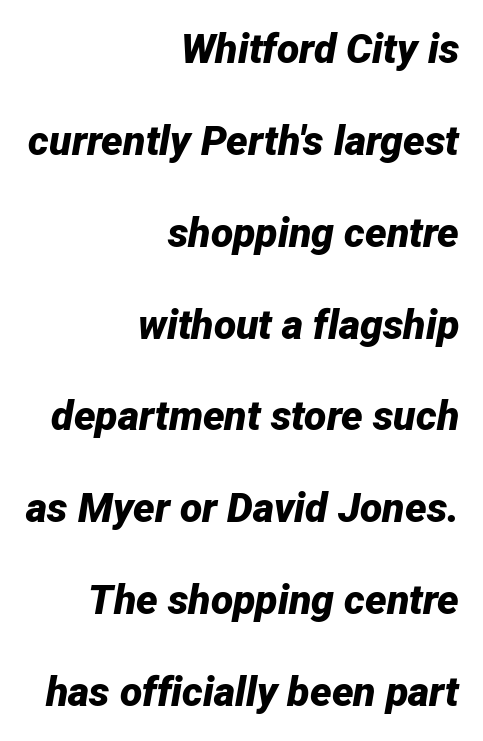
If you measured baseline to baseline, you'd find a long distance. Compared with an ordinary text face, these strokes are far heavier — a full bold. The letters sit at their default tracking, neither squeezed nor spread. Think of a printed novel: that variable character pitch is what you see here. Teacher's note: observe the even right margin — that is flush-right alignment.
